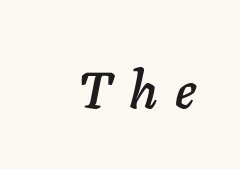
The image shows 51 px text type, italic (leaning right); set unusually wide letter spacing (+0.35 em), not underlined; low stroke contrast and a medium x-height.
